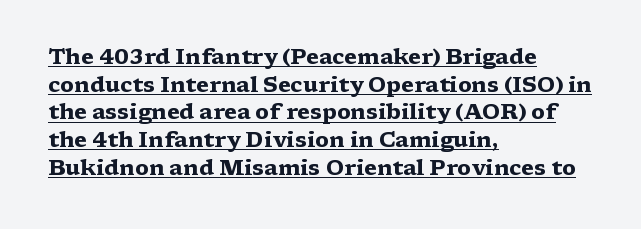
{"italic": "no", "bold": "yes", "underline": "yes", "align": "left", "line_spacing": "normal", "line_spacing_ratio": 1.32, "letter_spacing": "normal", "letter_spacing_em": 0.0, "glyph_px": 21}
